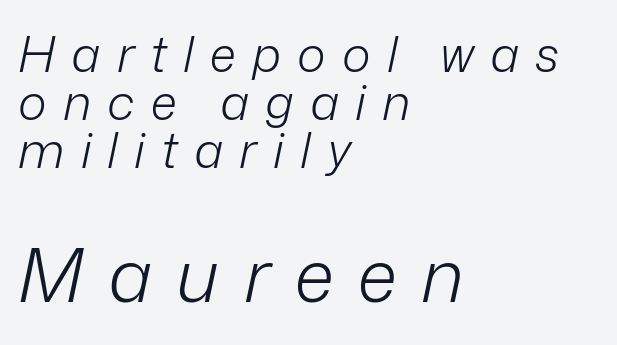
You get the small type first, then a jump to larger type. Stem width sits at or under what a default text font uses. The passage shown stacks its lines with hardly any gap. The typography opts for an oblique posture over an upright one. Descenders are the only things crossing below the line. These lines stack with their left ends in a neat column.
